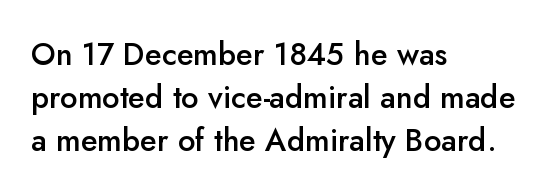
{"serif": "no", "italic": "no", "bold": "semi", "weight": "semibold", "width": "normal", "stroke_contrast": "low", "x_height": "small", "monospaced": "no", "underline": "no", "align": "left", "line_spacing": "normal", "line_spacing_ratio": 1.39, "letter_spacing": "normal", "letter_spacing_em": 0.0, "glyph_px": 31}
